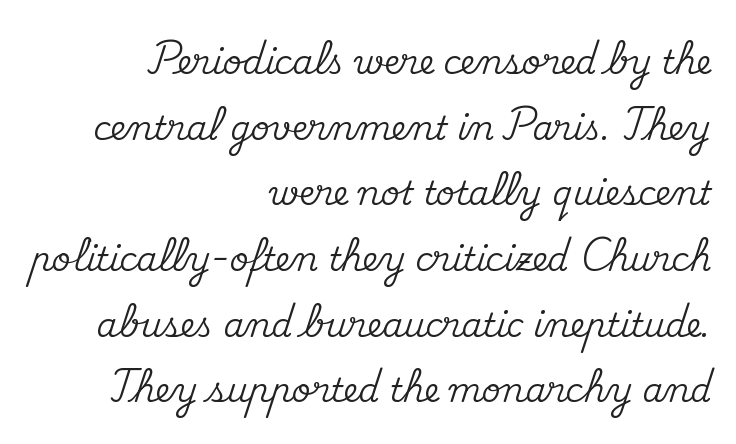
Q: Is the text italic (slanted)? A: Yes.
Q: Is the typeface a serif or a sans-serif typeface? A: Serif.
Q: Is the text underlined? A: No.
Q: How is the paragraph aligned? A: Right-aligned.
Q: Is the spacing between letters normal or unusually wide? A: Normal.
Q: Is the spacing between lines tight, normal or loose? A: Loose.
Q: Width (condensed, normal, or wide)? A: Normal.
Q: Stroke contrast? A: Medium.
Q: x-height? A: Small.
Q: Monospaced? A: No.
